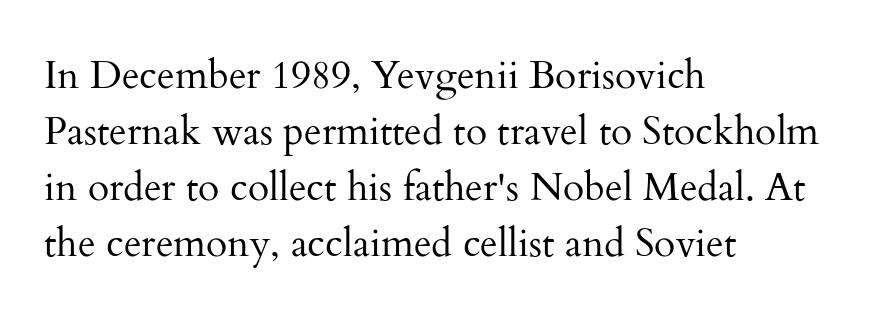
One-word summary of the alignment: left. The passage shown is typed in a proportional face where columns would drift. Tracking value appears to be zero — textbook default spacing. Weight: in the light-to-regular range. The axis of the letterforms is exactly vertical.
